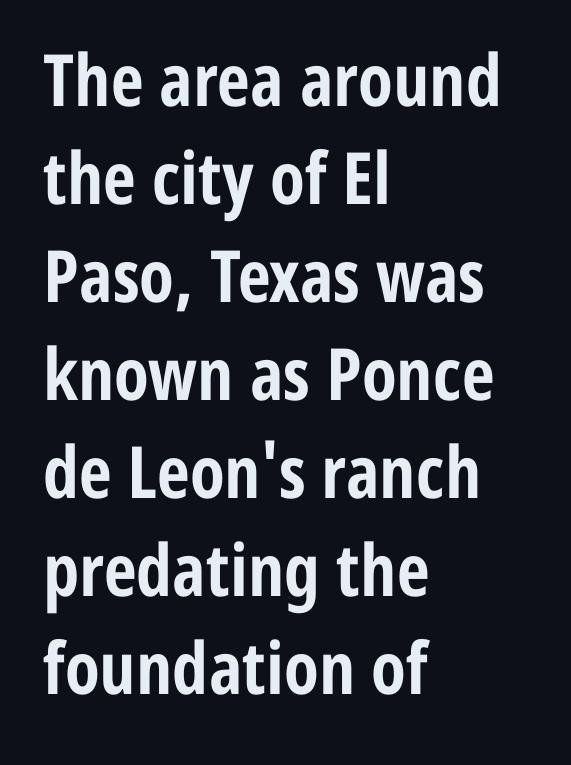
The image shows 72 px bold, condensed sans-serif type, upright; set left-aligned, normal line spacing (1.36x), normal letter spacing, not underlined; low stroke contrast and a medium x-height.
